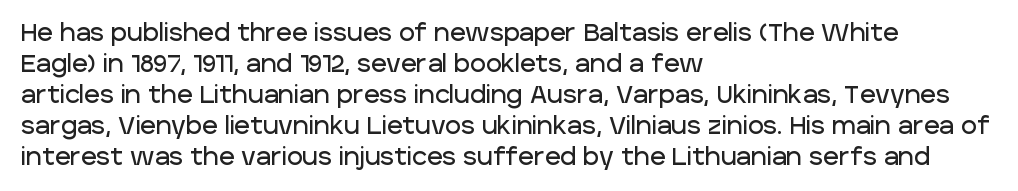
Q: Is the text italic (slanted)? A: No, it is upright.
Q: Is the text underlined? A: No.
Q: How is the paragraph aligned? A: Left-aligned.
Q: Is the spacing between letters normal or unusually wide? A: Normal.
Q: Is the spacing between lines tight, normal or loose? A: Normal.
